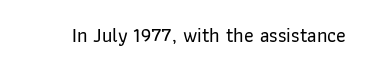
{"italic": "no", "underline": "no", "letter_spacing": "normal", "letter_spacing_em": 0.0, "glyph_px": 20}
